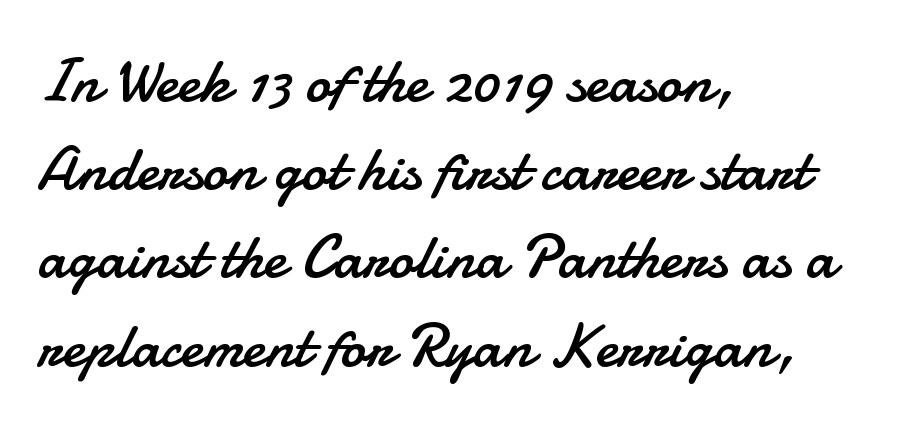
The image shows 63 px regular-weight sans-serif type; set left-aligned, normal line spacing (1.4x), normal letter spacing, not underlined; low stroke contrast and a small x-height.
